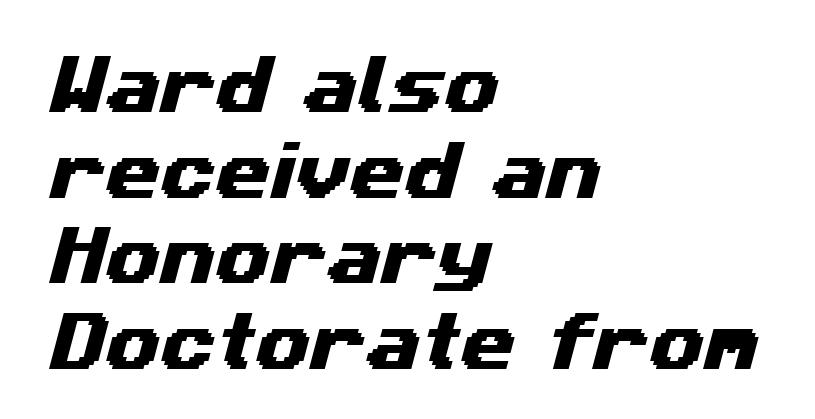
{"serif": "no", "width": "wide", "stroke_contrast": "medium", "x_height": "medium", "monospaced": "no", "underline": "no", "align": "left", "line_spacing": "normal", "line_spacing_ratio": 1.36, "letter_spacing": "normal", "letter_spacing_em": 0.0, "glyph_px": 63}
